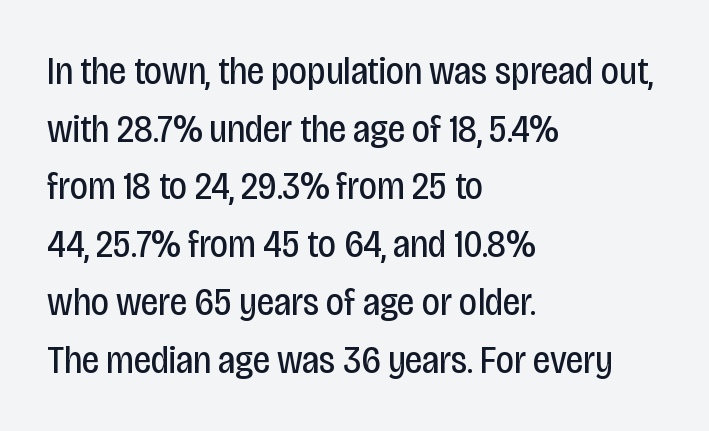
The paragraph shown leans on its left margin. The face looks like a standard text weight, possibly lighter. The characters display no serif detailing; their extremities are plain. Do the characters align in a grid? No, the font is proportional. Does extra space separate the letters? No, they use regular spacing. In terms of posture, this sample is upright.
